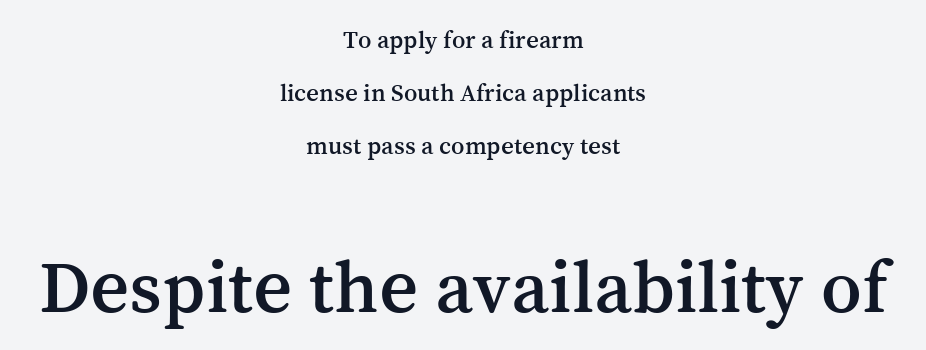
The image shows 76 px serif type, upright; set centered, loose line spacing (2.13x), normal letter spacing, not underlined; the second (bottom) block is 3.04x larger; medium stroke contrast and a medium x-height.
